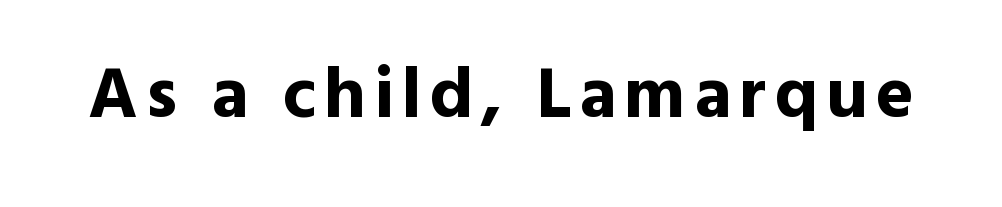
The image shows 72 px bold sans-serif type, upright; set not underlined; a medium x-height.
